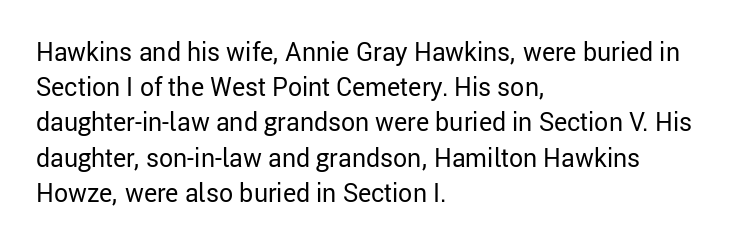
Q: Is the text bold? A: No.
Q: Is the text italic (slanted)? A: No, it is upright.
Q: Is the text underlined? A: No.
Q: How is the paragraph aligned? A: Left-aligned.
Q: Is the spacing between letters normal or unusually wide? A: Normal.
Q: Is the spacing between lines tight, normal or loose? A: Normal.
